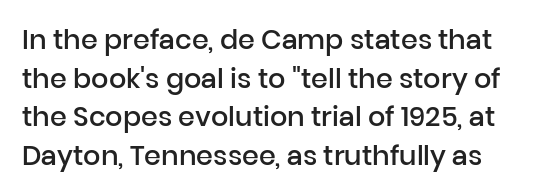
Q: Is the text bold? A: Semi-bold.
Q: Is the text italic (slanted)? A: No, it is upright.
Q: Is the text underlined? A: No.
Q: Is the spacing between letters normal or unusually wide? A: Normal.
Q: Is the spacing between lines tight, normal or loose? A: Normal.
